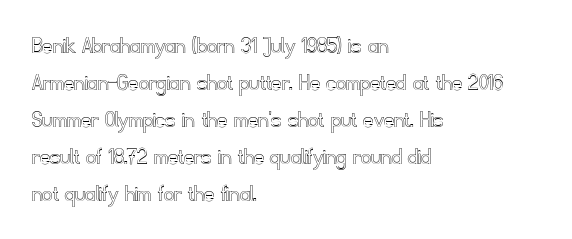
Q: Is the text italic (slanted)? A: No, it is upright.
Q: Is the text underlined? A: No.
Q: How is the paragraph aligned? A: Left-aligned.
Q: Is the spacing between letters normal or unusually wide? A: Normal.
Q: Is the spacing between lines tight, normal or loose? A: Normal.
